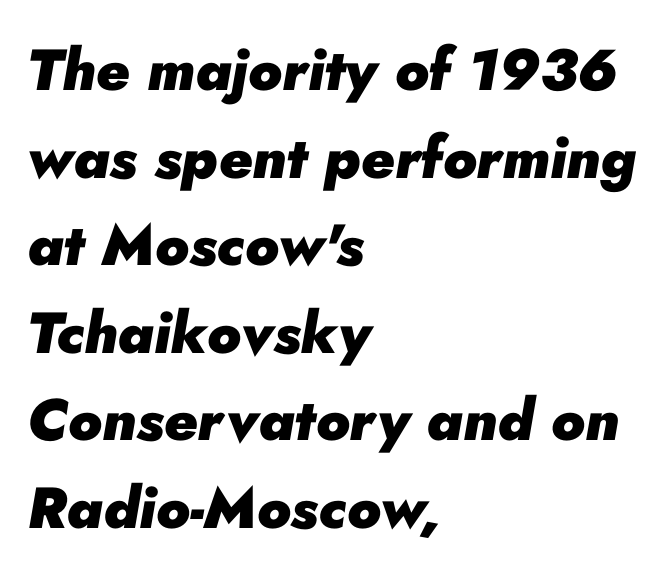
The image shows 58 px heavy type, italic (leaning right); set left-aligned, normal line spacing (1.51x), normal letter spacing, not underlined; low stroke contrast and a small x-height.
